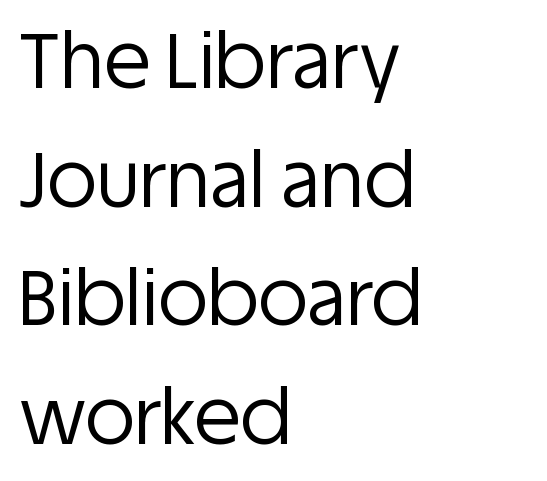
{"serif": "no", "italic": "no", "bold": "no", "weight": "regular", "width": "normal", "stroke_contrast": "low", "x_height": "large", "monospaced": "no", "underline": "no", "align": "left", "line_spacing": "normal", "line_spacing_ratio": 1.56, "letter_spacing": "normal", "letter_spacing_em": 0.0, "glyph_px": 76}
